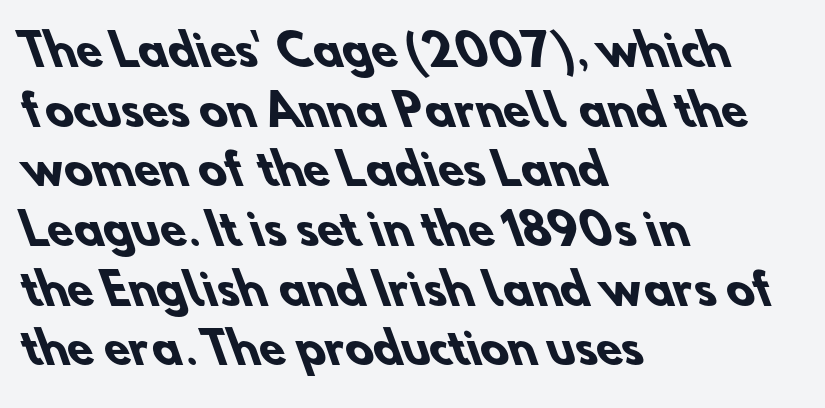
The image shows 42 px heavy sans-serif type; set left-aligned, normal line spacing (1.42x), normal letter spacing, not underlined; low stroke contrast and a small x-height.
